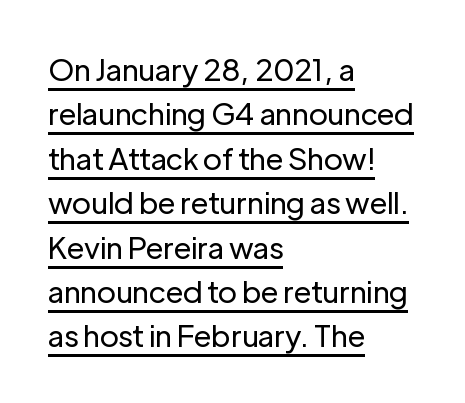
Q: Is the text bold? A: No.
Q: Is the text italic (slanted)? A: No, it is upright.
Q: Is the typeface a serif or a sans-serif typeface? A: Sans-serif.
Q: Is the text underlined? A: Yes.
Q: How is the paragraph aligned? A: Left-aligned.
Q: Is the spacing between letters normal or unusually wide? A: Normal.
Q: Is the spacing between lines tight, normal or loose? A: Normal.
Q: Width (condensed, normal, or wide)? A: Normal.
Q: Stroke contrast? A: Low.
Q: x-height? A: Medium.
Q: Monospaced? A: No.
